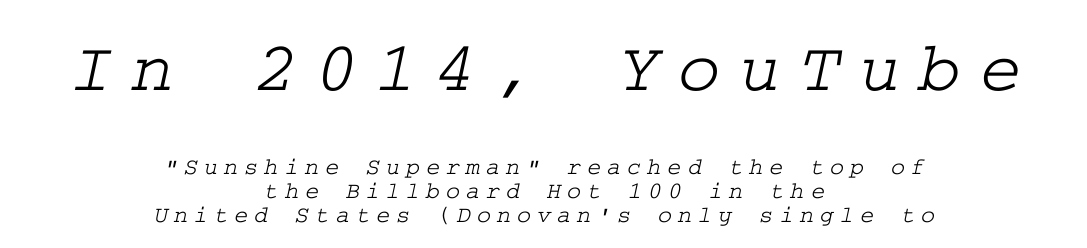
{"serif": "yes", "width": "wide", "stroke_contrast": "low", "x_height": "medium", "underline": "no", "align": "center", "line_spacing": "tight", "line_spacing_ratio": 1.0, "letter_spacing": "wide", "letter_spacing_em": 0.25, "larger_block": "first", "size_ratio": 3.0, "glyph_px": 72}
